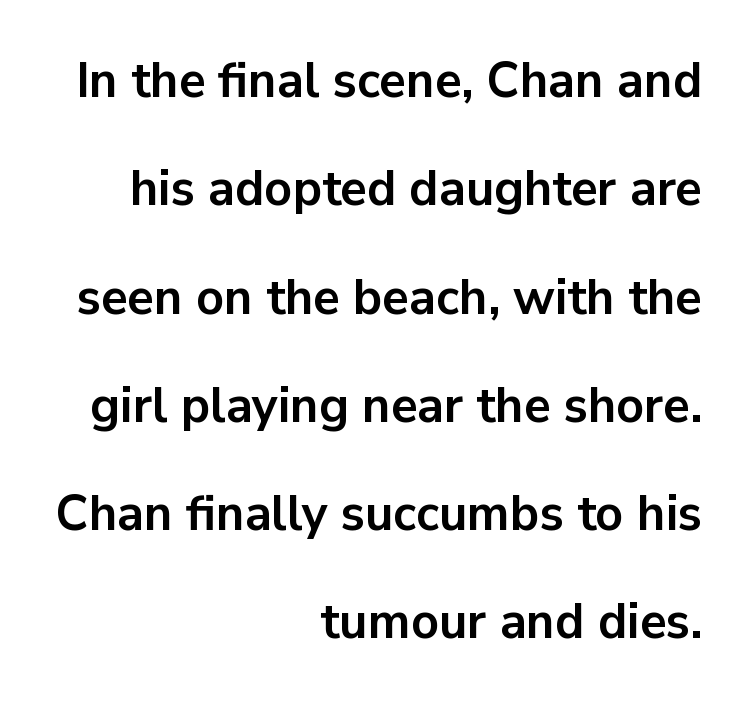
The sample has been set heavy, in full bold. The glyphs are unaccompanied by any horizontal stroke below them. Notice how the stems are strictly vertical — no italics here. The face used here is rendered with its standard letterfit. Which margin do the lines hug? The right one — the left edge is uneven.
